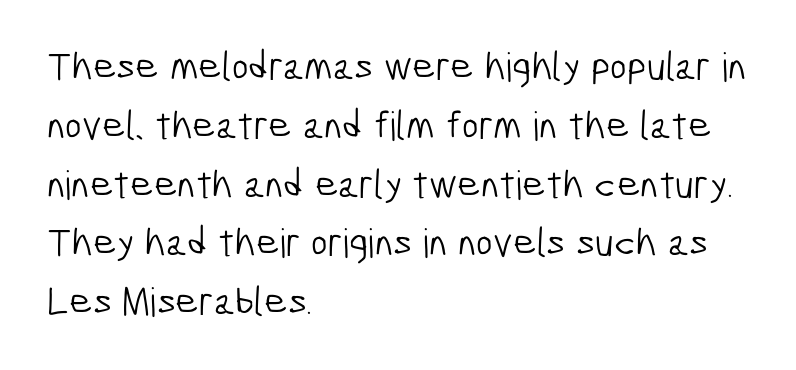
The image shows 40 px light, condensed sans-serif type; set left-aligned, normal line spacing (1.47x), normal letter spacing, not underlined; low stroke contrast and a medium x-height.
